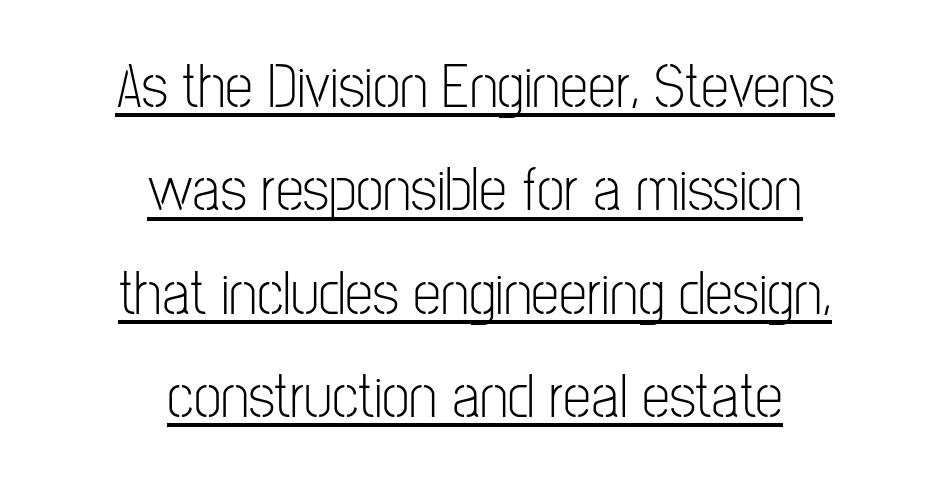
Weight: not bold — regular or lighter. Varying glyph widths throughout — classic text-font behaviour. Underlined type. Are there feet on the stems? There aren't — it's a sans. Inter-character spacing is left at the font's built-in metrics.
